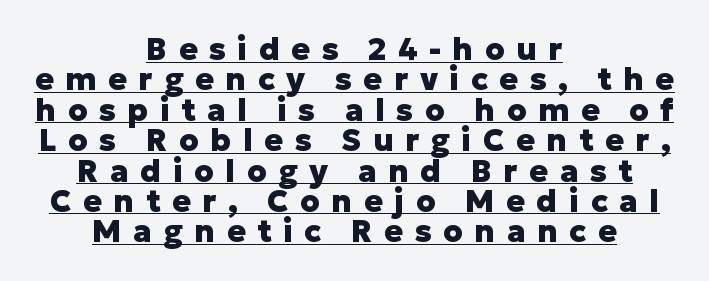
The image shows 31 px heavy sans-serif type, upright; set centered, tight line spacing (0.98x), unusually wide letter spacing (+0.37 em), underlined; low stroke contrast and a medium x-height.
